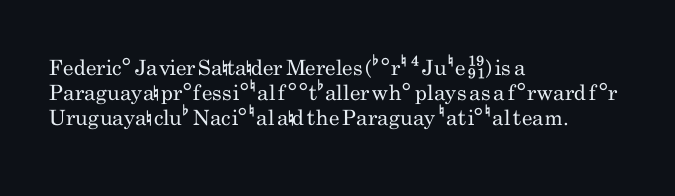
Q: Is the text bold? A: No.
Q: Is the text italic (slanted)? A: No, it is upright.
Q: Is the text underlined? A: No.
Q: How is the paragraph aligned? A: Left-aligned.
Q: Is the spacing between letters normal or unusually wide? A: Normal.
